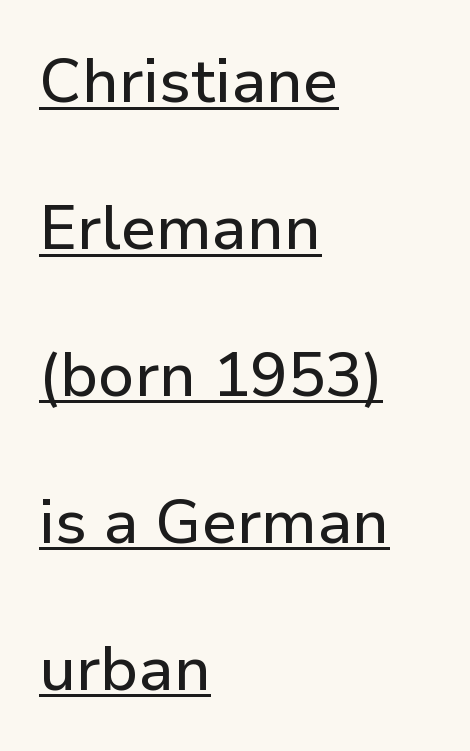
The image shows 62 px sans-serif type, upright; set left-aligned, loose line spacing (2.37x), normal letter spacing, underlined; low stroke contrast and a medium x-height.
